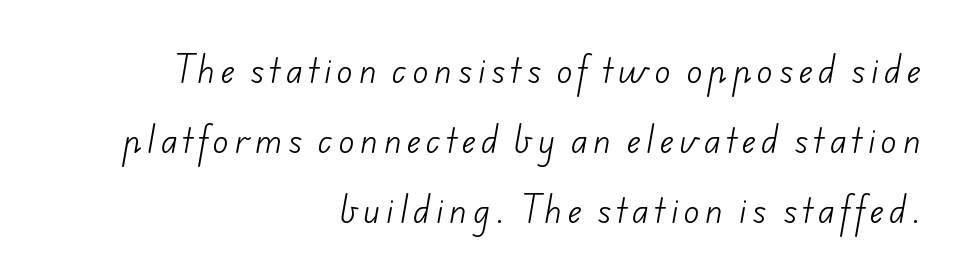
Q: Is the text bold? A: No.
Q: Is the typeface a serif or a sans-serif typeface? A: Sans-serif.
Q: Is the text underlined? A: No.
Q: How is the paragraph aligned? A: Right-aligned.
Q: Is the spacing between lines tight, normal or loose? A: Loose.
Q: Width (condensed, normal, or wide)? A: Normal.
Q: Stroke contrast? A: Low.
Q: x-height? A: Small.
Q: Monospaced? A: No.
